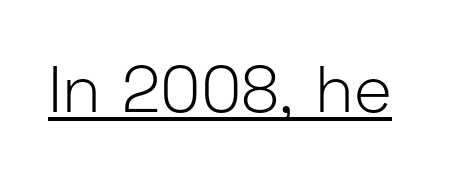
Bold? No — there's no thickening of the strokes. Character widths vary here, with narrow letters taking less room than wide ones. This is roman type, the default non-slanted kind. These characters rest on top of a visible drawn line.
